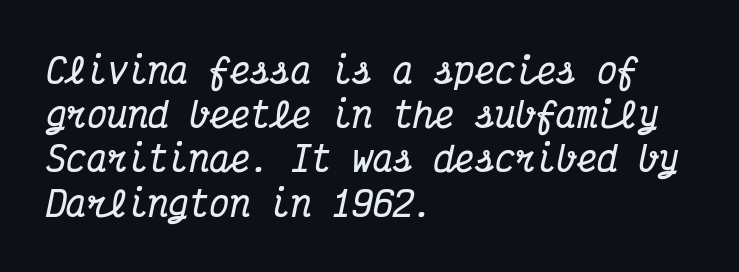
{"serif": "yes", "italic": "yes", "lean": "right", "slant_degrees": 12, "bold": "yes", "weight": "bold", "width": "condensed", "stroke_contrast": "medium", "x_height": "medium", "monospaced": "yes", "underline": "no", "align": "left", "line_spacing": "normal", "line_spacing_ratio": 1.3, "letter_spacing": "normal", "letter_spacing_em": 0.0, "glyph_px": 34}
